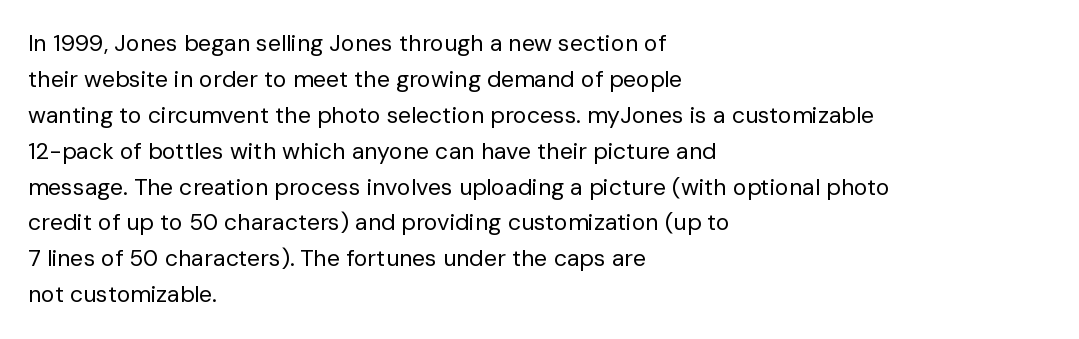
Q: Is the text bold? A: No.
Q: Is the text italic (slanted)? A: No, it is upright.
Q: Is the text underlined? A: No.
Q: How is the paragraph aligned? A: Left-aligned.
Q: Is the spacing between letters normal or unusually wide? A: Normal.
Q: Is the spacing between lines tight, normal or loose? A: Normal.
